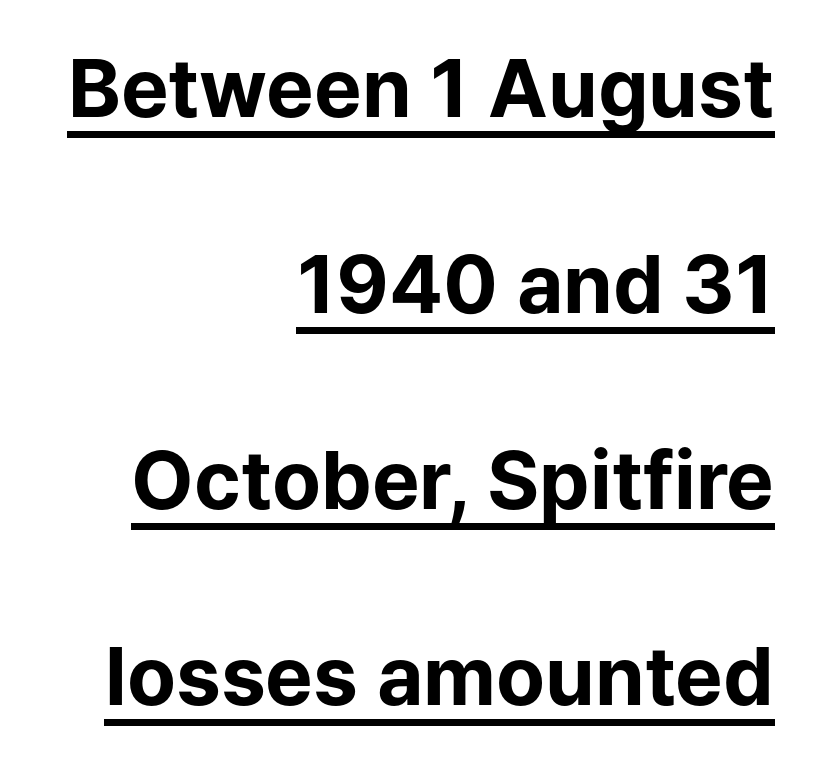
{"serif": "no", "italic": "no", "bold": "yes", "weight": "bold", "width": "normal", "stroke_contrast": "low", "x_height": "medium", "monospaced": "no", "underline": "yes", "align": "right", "line_spacing": "loose", "line_spacing_ratio": 2.45, "letter_spacing": "normal", "letter_spacing_em": 0.0, "glyph_px": 80}
